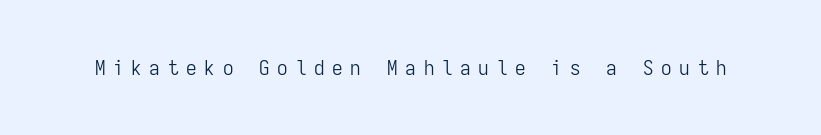
The image shows 21 px text type, upright; set unusually wide letter spacing (+0.37 em), not underlined.
